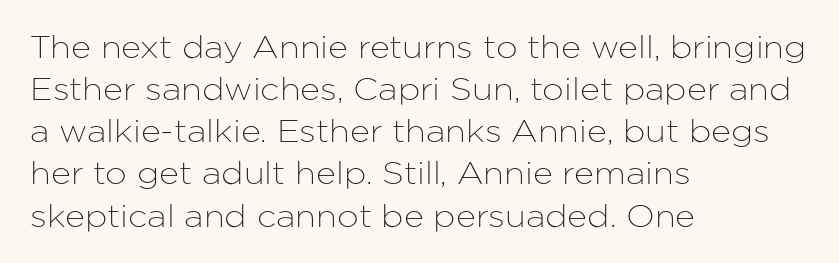
Q: Is the text italic (slanted)? A: No, it is upright.
Q: Is the typeface a serif or a sans-serif typeface? A: Sans-serif.
Q: Is the text underlined? A: No.
Q: How is the paragraph aligned? A: Left-aligned.
Q: Is the spacing between letters normal or unusually wide? A: Normal.
Q: Is the spacing between lines tight, normal or loose? A: Normal.
Q: Width (condensed, normal, or wide)? A: Normal.
Q: Stroke contrast? A: Low.
Q: x-height? A: Medium.
Q: Monospaced? A: No.
